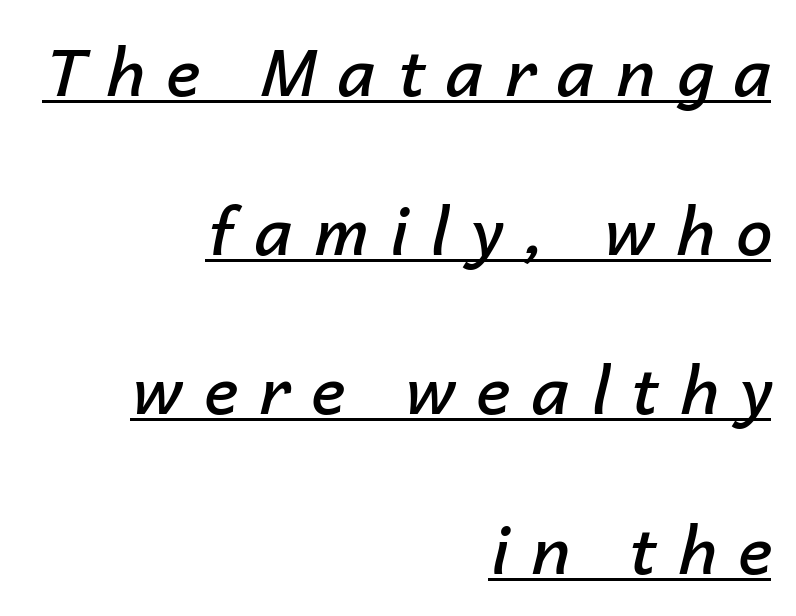
The image shows 65 px semibold type, italic (leaning right); set right-aligned, loose line spacing (2.45x), unusually wide letter spacing (+0.33 em), underlined; low stroke contrast and a medium x-height.
